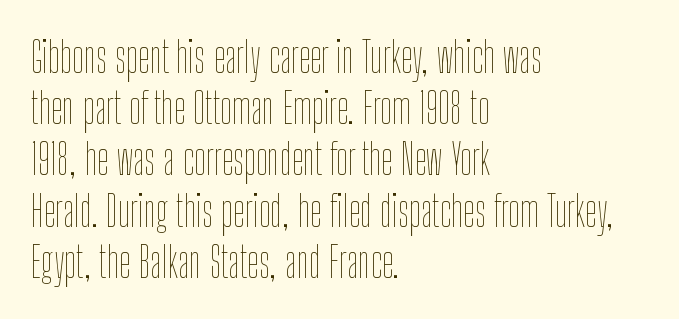
{"italic": "no", "bold": "no", "weight": "thin", "width": "condensed", "stroke_contrast": "low", "x_height": "medium", "monospaced": "no", "underline": "no", "align": "left", "line_spacing_ratio": 1.22, "letter_spacing": "normal", "letter_spacing_em": 0.0, "glyph_px": 42}
